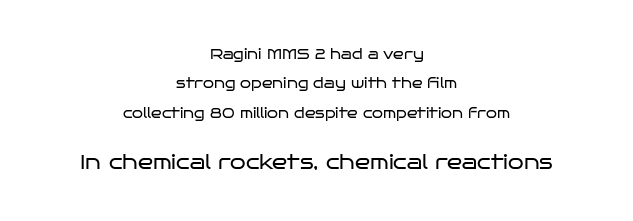
The image shows 20 px text type, upright; set centered, loose line spacing (2.1x), normal letter spacing, not underlined; the second (bottom) block is 1.43x larger.
